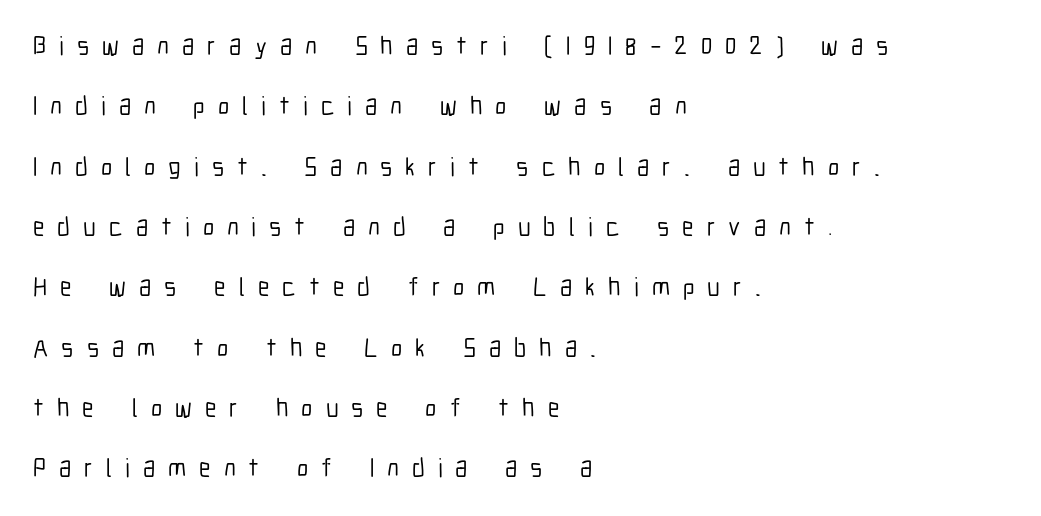
The image shows 26 px text type, upright; set left-aligned, loose line spacing (2.32x), unusually wide letter spacing (+0.5 em), not underlined.
